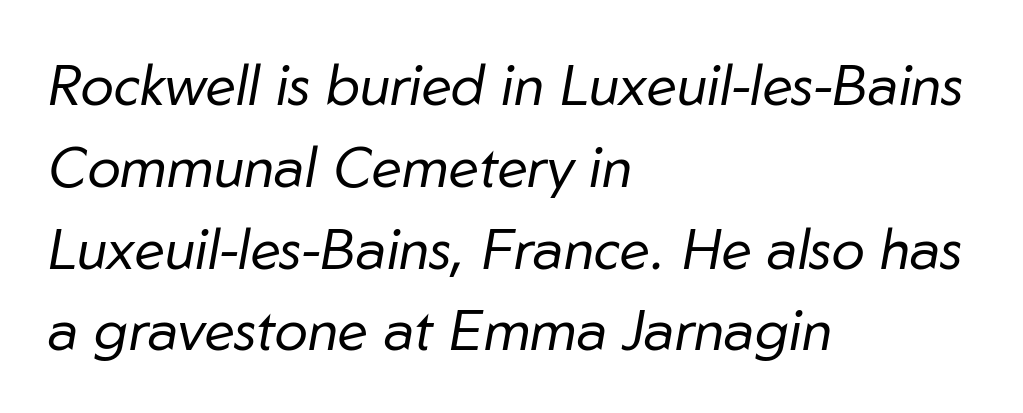
Q: Is the text bold? A: No.
Q: Is the text italic (slanted)? A: Yes, it leans right by about 10 degrees.
Q: Is the text underlined? A: No.
Q: How is the paragraph aligned? A: Left-aligned.
Q: Is the spacing between letters normal or unusually wide? A: Normal.
Q: Is the spacing between lines tight, normal or loose? A: Normal.
Q: Width (condensed, normal, or wide)? A: Normal.
Q: Stroke contrast? A: Low.
Q: x-height? A: Medium.
Q: Monospaced? A: No.
